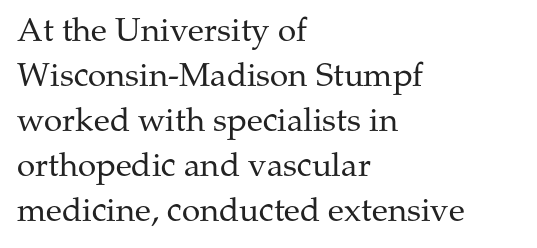
{"serif": "yes", "italic": "no", "bold": "no", "weight": "regular", "width": "normal", "stroke_contrast": "medium", "x_height": "medium", "monospaced": "no", "underline": "no", "align": "left", "line_spacing": "normal", "line_spacing_ratio": 1.36, "letter_spacing": "normal", "letter_spacing_em": 0.0, "glyph_px": 33}
